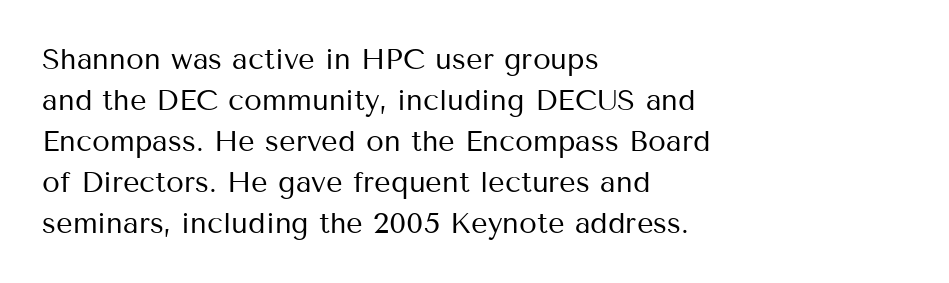
{"serif": "no", "italic": "no", "bold": "no", "weight": "regular", "width": "normal", "stroke_contrast": "medium", "x_height": "medium", "monospaced": "no", "underline": "no", "align": "left", "line_spacing": "normal", "line_spacing_ratio": 1.41, "letter_spacing": "normal", "letter_spacing_em": 0.0, "glyph_px": 29}
